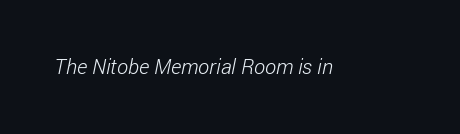
The image shows 21 px text type; set normal letter spacing, not underlined.
